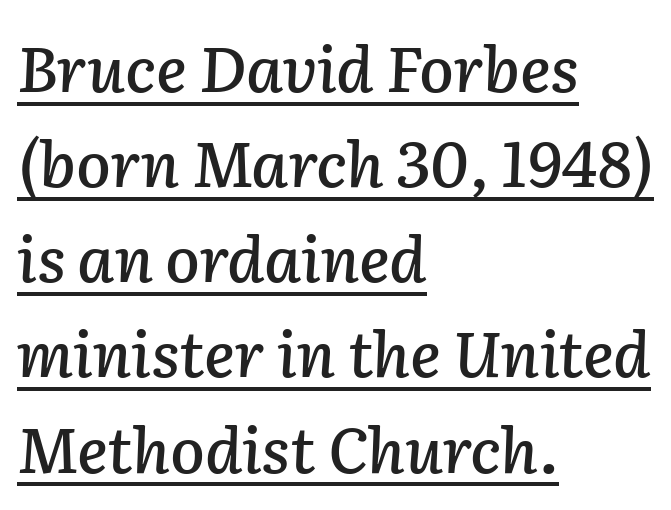
{"italic": "yes", "lean": "right", "slant_degrees": 2, "width": "normal", "stroke_contrast": "low", "x_height": "medium", "monospaced": "no", "underline": "yes", "align": "left", "line_spacing": "normal", "line_spacing_ratio": 1.51, "letter_spacing": "normal", "letter_spacing_em": 0.0, "glyph_px": 63}
